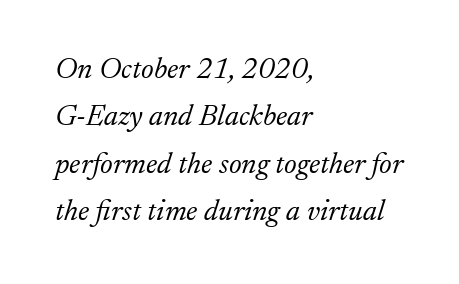
The image shows 30 px light serif type, italic (leaning right); set left-aligned, normal line spacing (1.58x), normal letter spacing, not underlined; low stroke contrast and a small x-height.
